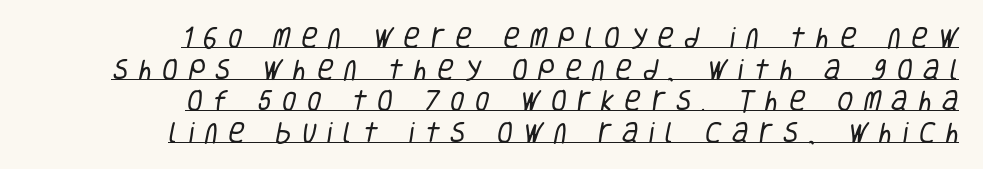
The rag falls on the left side of this text block. The vertical gap from one line to the next is medium. This is underlined copy, the kind a proofreader might mark for attention. The rendering inserts visible extra space after every character. Each stroke keeps to a modest, everyday thickness or less.
